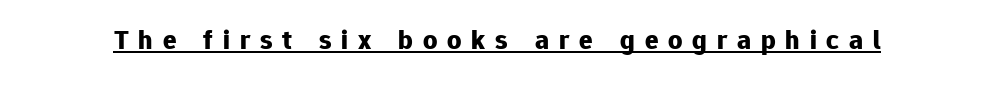
{"serif": "no", "italic": "no", "bold": "yes", "weight": "bold", "width": "normal", "stroke_contrast": "low", "x_height": "medium", "monospaced": "no", "underline": "yes", "letter_spacing": "wide", "letter_spacing_em": 0.35, "glyph_px": 28}
